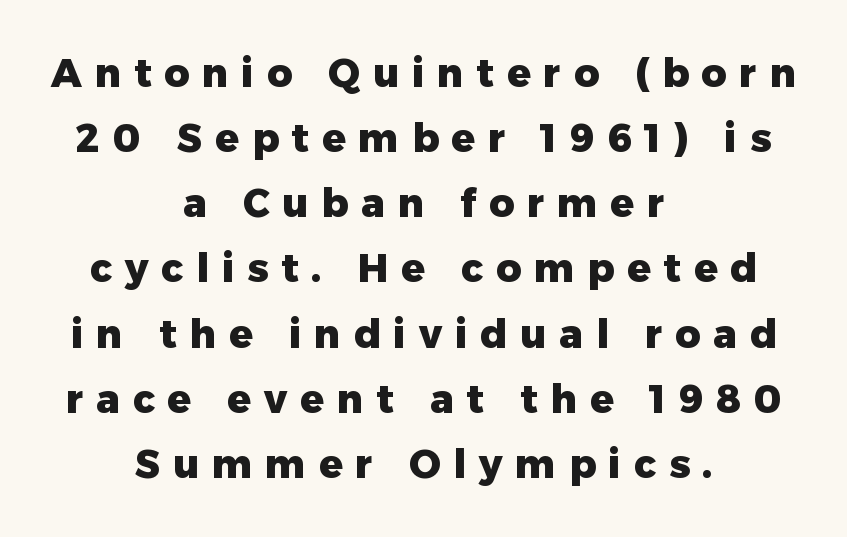
Notice how the passage keeps no hard edge, just a central spine. Does the leading feel generous? No, just average. Here the designer chose a conventional face with non-uniform glyph widths. Does the lettering tilt? It doesn't — this is upright. Glance below the letters and you will spot only blank space. Grotesque or geometric, the face here clearly has no serifs.
